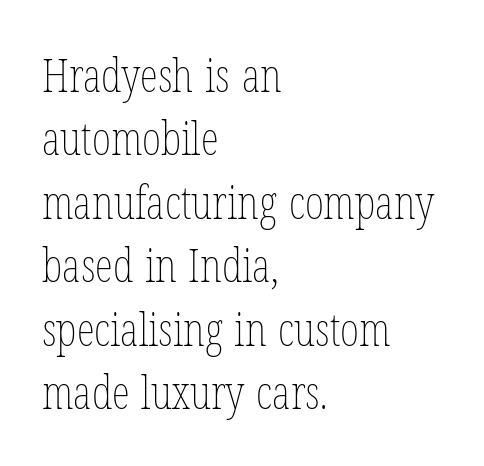
Q: Is the text bold? A: No.
Q: Is the text italic (slanted)? A: No, it is upright.
Q: Is the text underlined? A: No.
Q: How is the paragraph aligned? A: Left-aligned.
Q: Is the spacing between letters normal or unusually wide? A: Normal.
Q: Is the spacing between lines tight, normal or loose? A: Normal.
Q: Width (condensed, normal, or wide)? A: Condensed.
Q: Stroke contrast? A: Low.
Q: x-height? A: Medium.
Q: Monospaced? A: No.
